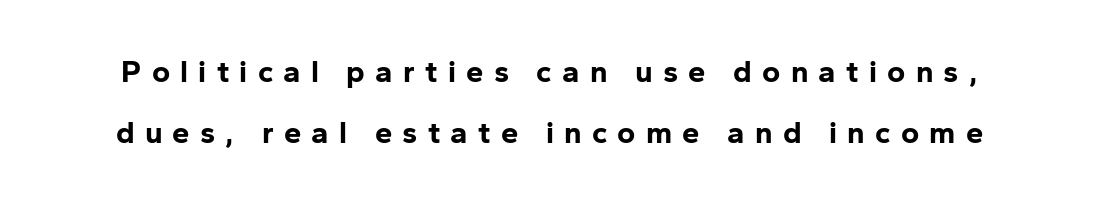
{"serif": "no", "italic": "no", "bold": "yes", "weight": "bold", "width": "normal", "stroke_contrast": "low", "x_height": "medium", "monospaced": "no", "underline": "no", "line_spacing": "loose", "line_spacing_ratio": 1.98, "letter_spacing": "wide", "letter_spacing_em": 0.33, "glyph_px": 31}
